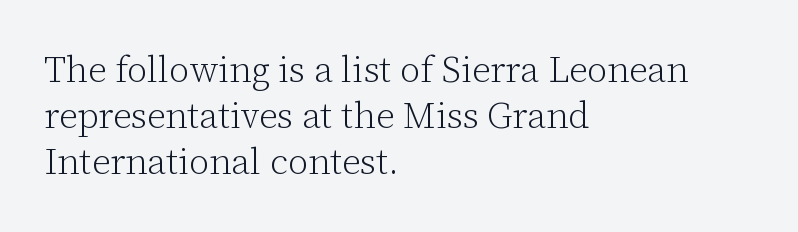
The image shows 36 px light serif type, upright; set left-aligned, normal line spacing (1.28x), normal letter spacing, not underlined; low stroke contrast and a medium x-height.
